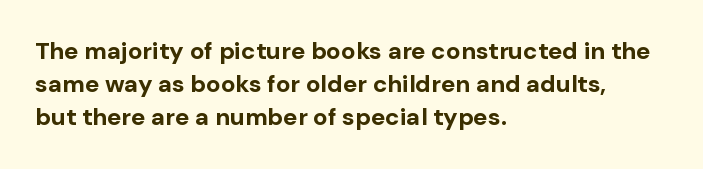
{"italic": "no", "bold": "yes", "underline": "no", "align": "left", "line_spacing": "normal", "line_spacing_ratio": 1.38, "letter_spacing": "normal", "letter_spacing_em": 0.0, "glyph_px": 24}
